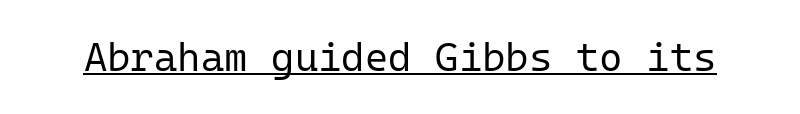
The passage shown is underscored from start to finish. The typeface chosen for these lines omits serifs. The face used here is monospaced, like something from a code editor. There is no visible air inserted between adjacent glyphs. Ordinary non-slanted type is in use.
